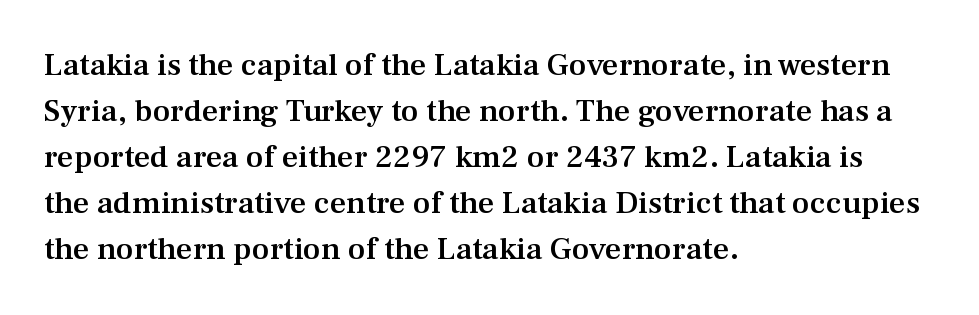
Serif or sans? Serif — the stroke terminals have little feet. Leftover space on each line is placed entirely after the last word. Any mark beneath the type? The region is blank. These words are printed semibold, heavier than regular yet not bold.
